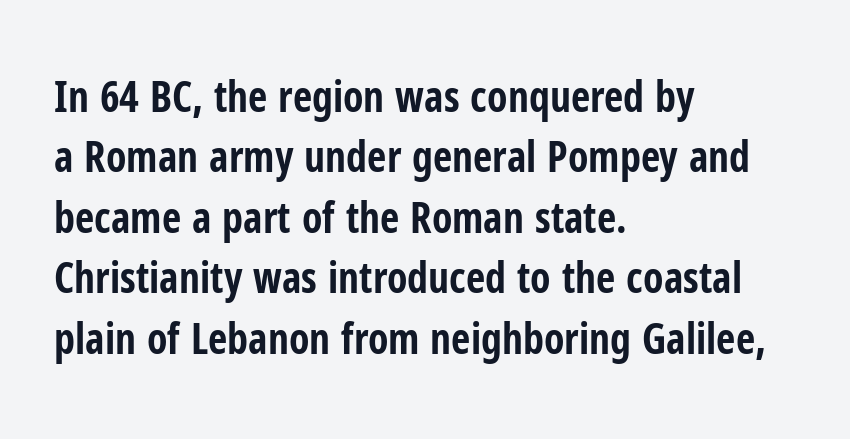
The image shows 42 px bold, condensed sans-serif type, upright; set left-aligned, normal line spacing (1.44x), normal letter spacing, not underlined; low stroke contrast and a medium x-height.
